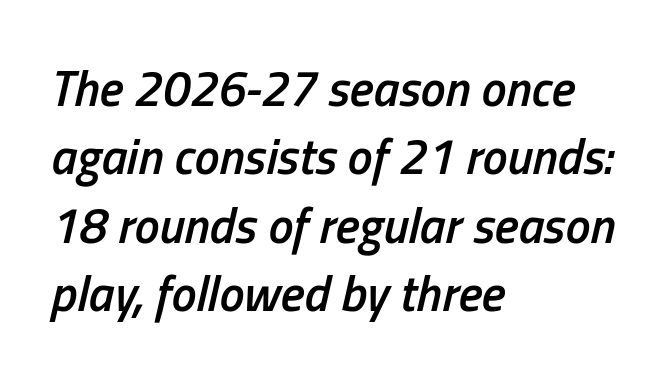
Q: Is the text bold? A: Semi-bold.
Q: Is the text italic (slanted)? A: Yes, it leans right by about 13 degrees.
Q: Is the text underlined? A: No.
Q: How is the paragraph aligned? A: Left-aligned.
Q: Is the spacing between letters normal or unusually wide? A: Normal.
Q: Is the spacing between lines tight, normal or loose? A: Normal.
Q: Width (condensed, normal, or wide)? A: Condensed.
Q: Stroke contrast? A: Low.
Q: x-height? A: Medium.
Q: Monospaced? A: No.
